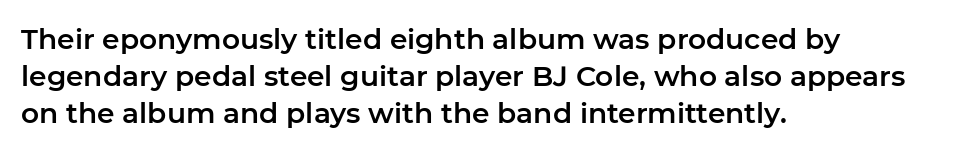
Q: Is the text italic (slanted)? A: No, it is upright.
Q: Is the typeface a serif or a sans-serif typeface? A: Sans-serif.
Q: Is the text underlined? A: No.
Q: How is the paragraph aligned? A: Left-aligned.
Q: Is the spacing between letters normal or unusually wide? A: Normal.
Q: Is the spacing between lines tight, normal or loose? A: Normal.
Q: Width (condensed, normal, or wide)? A: Normal.
Q: Stroke contrast? A: Low.
Q: x-height? A: Medium.
Q: Monospaced? A: No.
